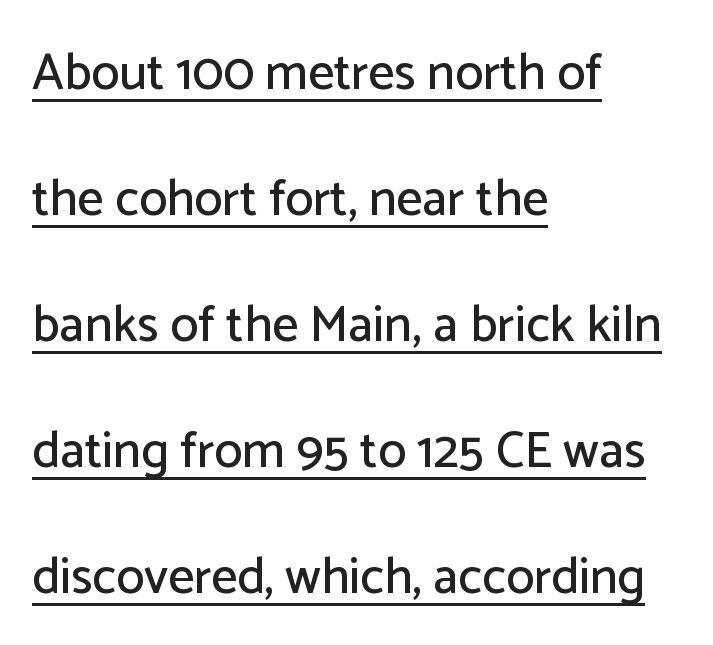
{"serif": "no", "italic": "no", "width": "normal", "stroke_contrast": "low", "x_height": "medium", "monospaced": "no", "underline": "yes", "align": "left", "line_spacing": "loose", "line_spacing_ratio": 2.47, "letter_spacing": "normal", "letter_spacing_em": 0.0, "glyph_px": 51}
